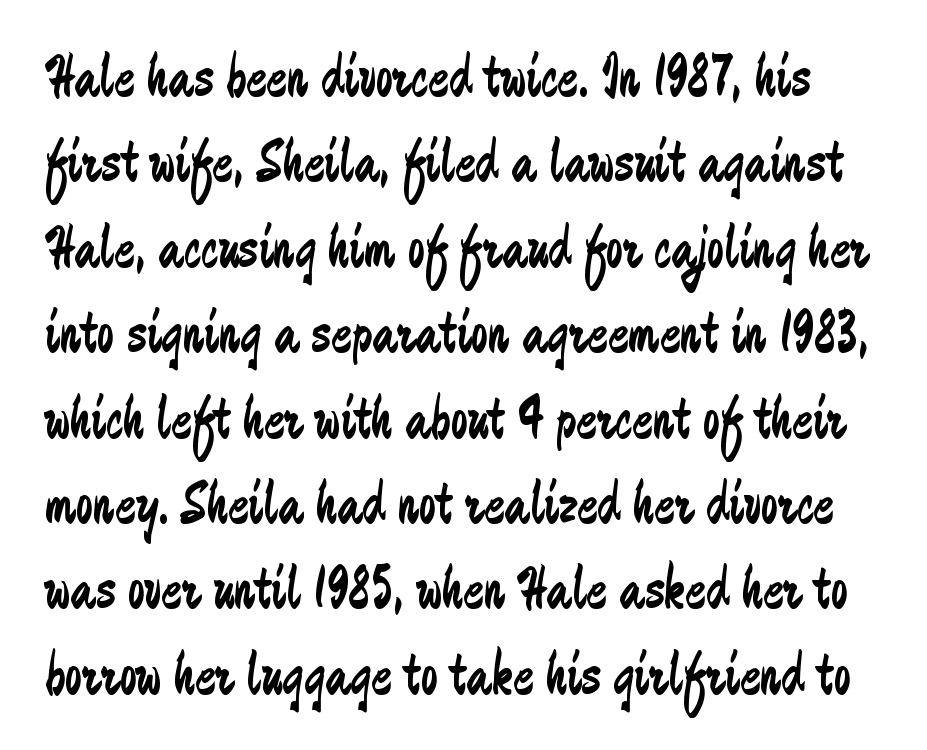
The gap between lines stays unmarked. Students, observe: this is what conventionally led text looks like. The type family on display is of the sans-serif kind. Here the designer chose a conventional face with non-uniform glyph widths. Weight: in the light-to-regular range.
